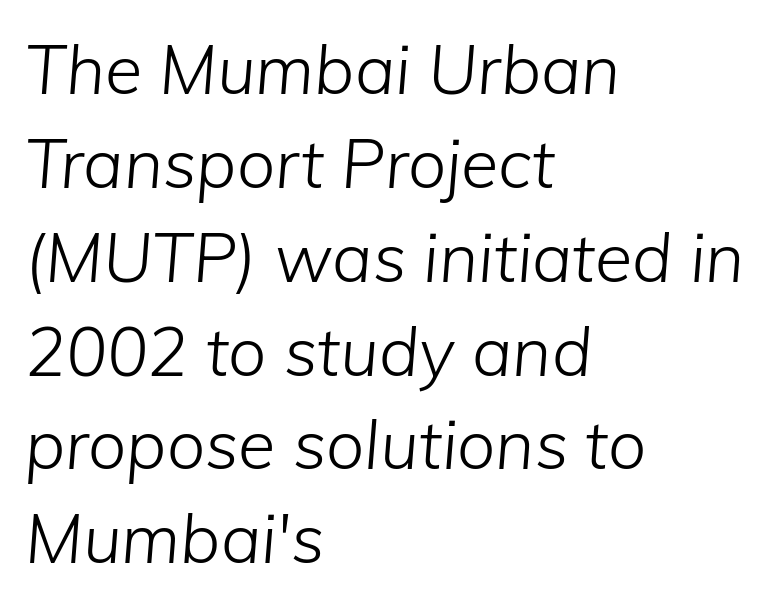
The image shows 68 px light type, italic (leaning right); set left-aligned, normal line spacing (1.38x), normal letter spacing, not underlined; low stroke contrast and a medium x-height.
